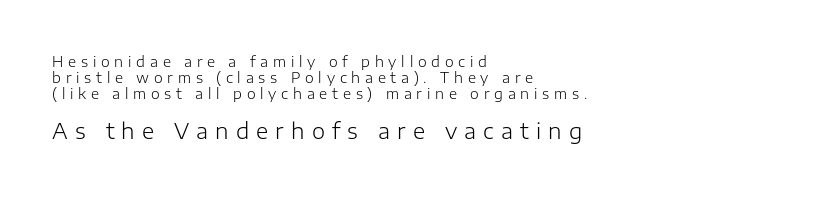
The image shows 21 px text type, upright; set left-aligned, tight line spacing (1.15x), unusually wide letter spacing (+0.34 em), not underlined; the second (bottom) block is 1.5x larger.
